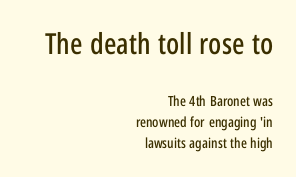
{"serif": "no", "italic": "no", "width": "condensed", "stroke_contrast": "low", "x_height": "medium", "monospaced": "no", "underline": "no", "align": "right", "line_spacing": "normal", "line_spacing_ratio": 1.53, "letter_spacing": "normal", "letter_spacing_em": 0.0, "larger_block": "first", "size_ratio": 2.07, "glyph_px": 29}
